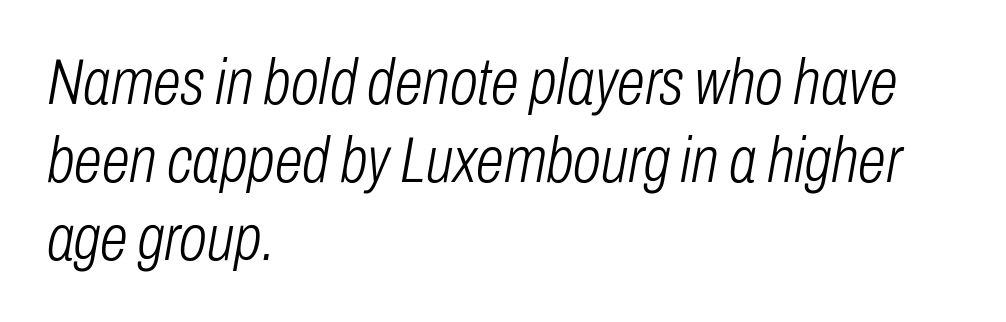
Q: Is the text bold? A: No.
Q: Is the text italic (slanted)? A: Yes, it leans right by about 10 degrees.
Q: Is the text underlined? A: No.
Q: How is the paragraph aligned? A: Left-aligned.
Q: Is the spacing between letters normal or unusually wide? A: Normal.
Q: Width (condensed, normal, or wide)? A: Condensed.
Q: Stroke contrast? A: Low.
Q: x-height? A: Medium.
Q: Monospaced? A: No.
